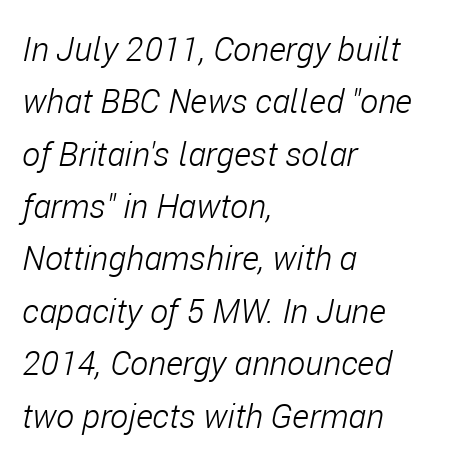
The image shows 34 px light, condensed type, italic (leaning right); set left-aligned, normal line spacing (1.54x), normal letter spacing, not underlined; low stroke contrast and a medium x-height.
